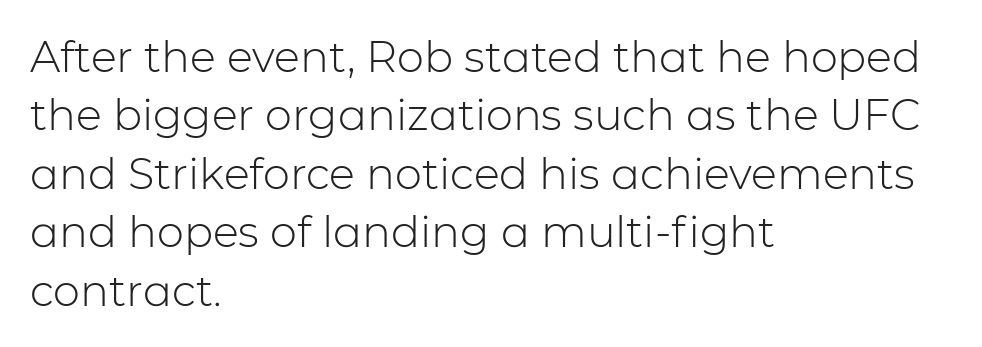
Q: Is the text bold? A: No.
Q: Is the text italic (slanted)? A: No, it is upright.
Q: Is the typeface a serif or a sans-serif typeface? A: Sans-serif.
Q: Is the text underlined? A: No.
Q: How is the paragraph aligned? A: Left-aligned.
Q: Is the spacing between letters normal or unusually wide? A: Normal.
Q: Is the spacing between lines tight, normal or loose? A: Normal.
Q: Width (condensed, normal, or wide)? A: Normal.
Q: Stroke contrast? A: Low.
Q: x-height? A: Medium.
Q: Monospaced? A: No.
